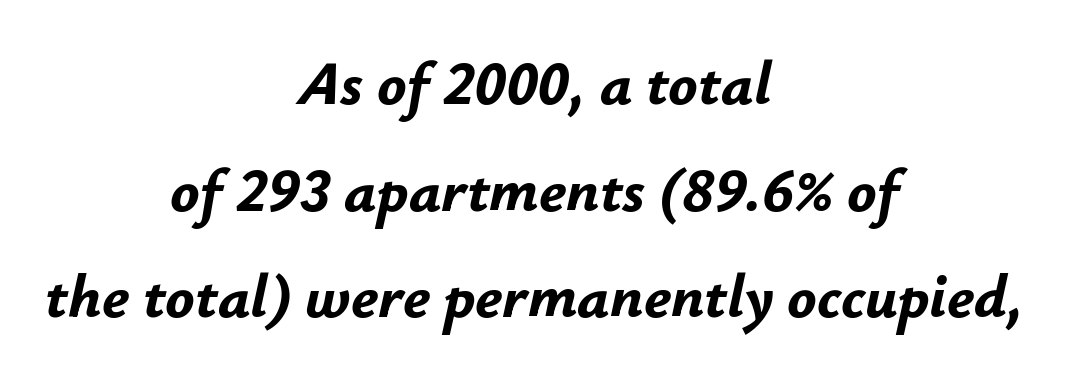
{"italic": "yes", "lean": "right", "slant_degrees": 12, "bold": "yes", "weight": "bold", "width": "normal", "stroke_contrast": "low", "x_height": "small", "monospaced": "no", "underline": "no", "align": "center", "line_spacing_ratio": 1.75, "letter_spacing": "normal", "letter_spacing_em": 0.0, "glyph_px": 61}
